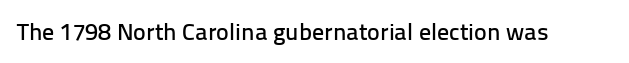
Observe the ordinary spacing: letters are neighbours, not strangers. Underline: absent. Rendered with straight, roman letterforms.
